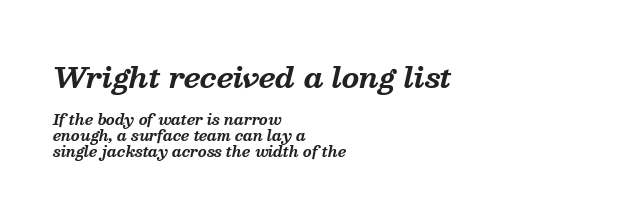
Think of a printed novel: that variable character pitch is what you see here. Notice how the stems are inclined rather than vertical — that's the hallmark of italics. This block would grow much taller if given ordinary leading; it's compressed now. The zone under the glyphs is completely vacant. The composition opens big and finishes small. You could call the tracking neutral — neither tight nor loose.
